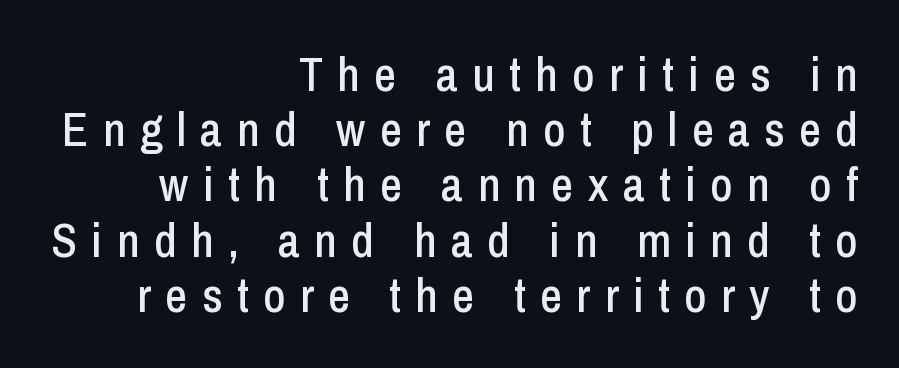
The image shows 48 px condensed sans-serif type, upright; set right-aligned, tight line spacing (1.15x), unusually wide letter spacing (+0.3 em), not underlined; low stroke contrast and a medium x-height.
